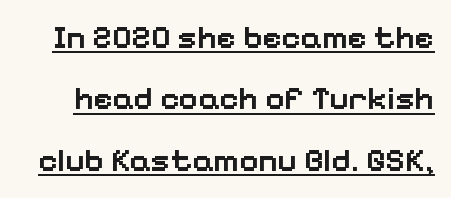
The image shows 33 px semibold sans-serif type, upright; set line spacing 1.86x, normal letter spacing, underlined; low stroke contrast and a medium x-height.
